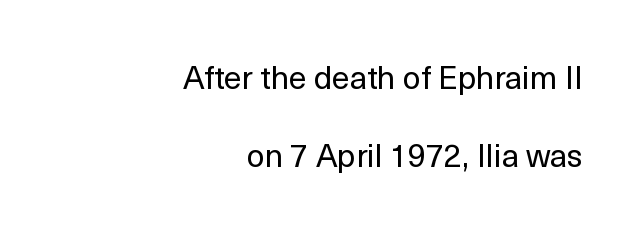
Nope, not italic — everything's standing straight. Check where the strokes stop: nothing finishes them off — pure sans. The passage shown is typed in a proportional face where columns would drift. Casual observation: everything's shoved over to the right. Regarding leading, the lines here are spaced well apart. Bare-footed words on every line.
